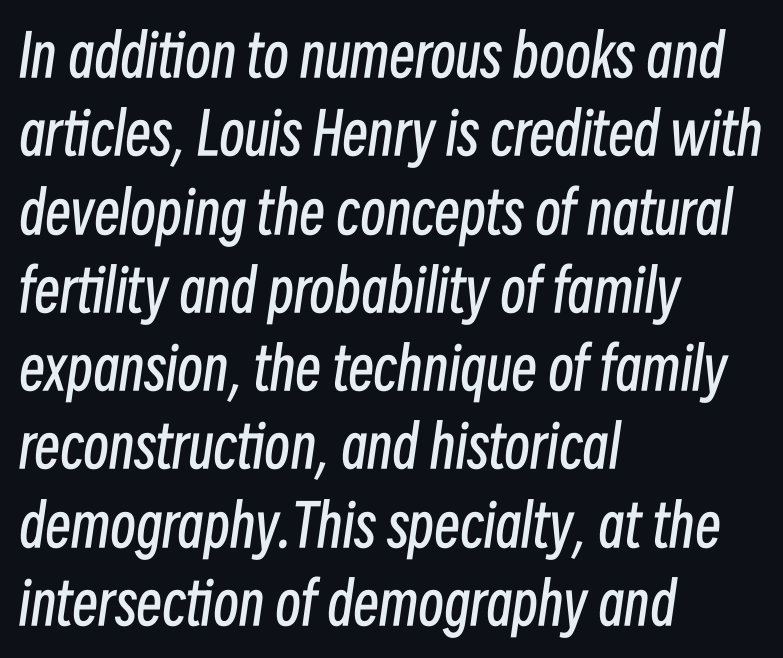
The image shows 58 px regular-weight, condensed type, italic (leaning right); set left-aligned, normal line spacing (1.35x), normal letter spacing, not underlined; low stroke contrast and a medium x-height.
